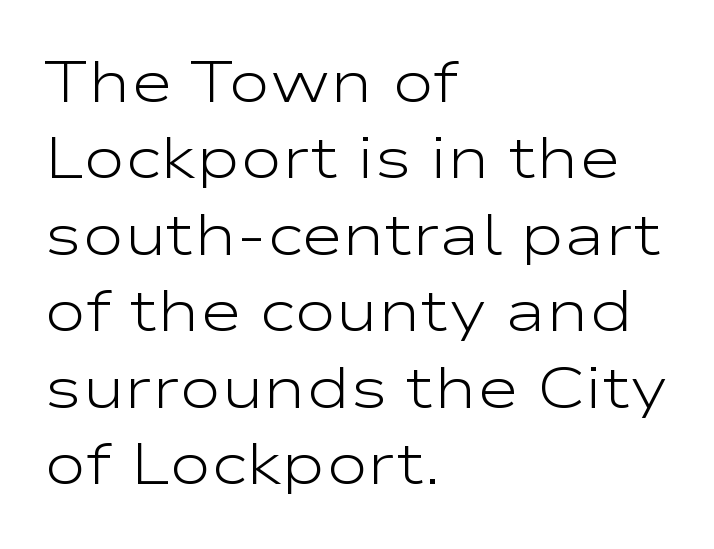
Q: Is the text bold? A: No.
Q: Is the text italic (slanted)? A: No, it is upright.
Q: Is the typeface a serif or a sans-serif typeface? A: Sans-serif.
Q: Is the text underlined? A: No.
Q: How is the paragraph aligned? A: Left-aligned.
Q: Is the spacing between letters normal or unusually wide? A: Normal.
Q: Is the spacing between lines tight, normal or loose? A: Normal.
Q: Width (condensed, normal, or wide)? A: Wide.
Q: Stroke contrast? A: Low.
Q: x-height? A: Medium.
Q: Monospaced? A: No.
